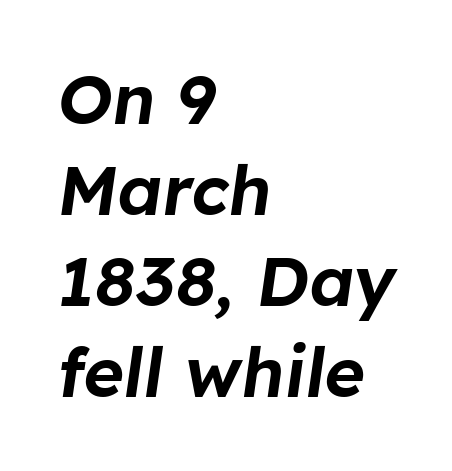
The lines sit at an ordinary, default distance from one another. The specimen reads as italic at a glance. Layout note: lines flush left. Between one letter and the next there's only the usual sliver of space.
